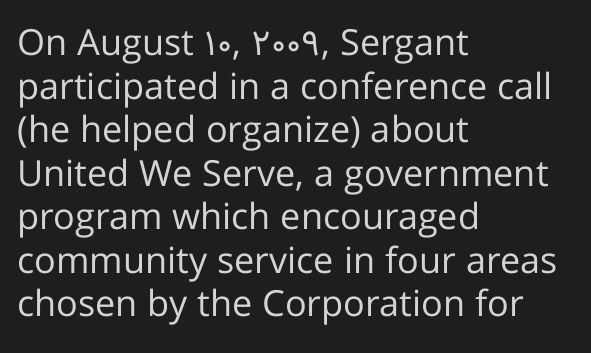
{"serif": "no", "italic": "no", "bold": "no", "weight": "regular", "width": "normal", "stroke_contrast": "low", "x_height": "medium", "monospaced": "no", "underline": "no", "align": "left", "line_spacing_ratio": 1.21, "letter_spacing": "normal", "letter_spacing_em": 0.0, "glyph_px": 36}
